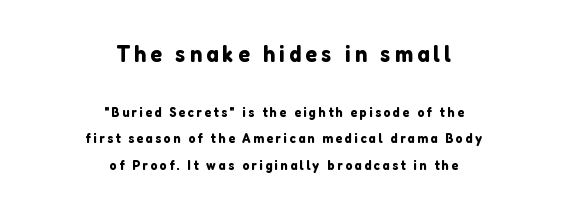
Q: Is the text italic (slanted)? A: No, it is upright.
Q: Is the text underlined? A: No.
Q: How is the paragraph aligned? A: Centered.
Q: Is the spacing between lines tight, normal or loose? A: Loose.
Q: Which block of text is set in a larger size, the first (top) or the second (bottom)? A: The first (top) one.
